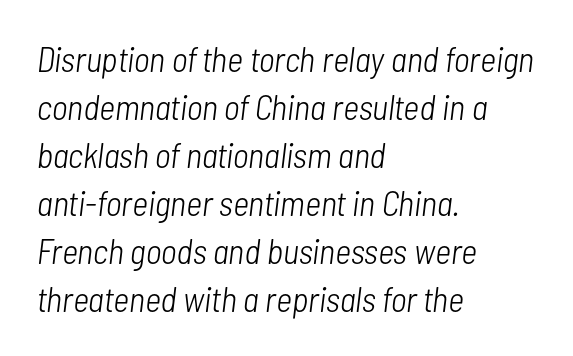
The image shows 35 px light, condensed type, italic (leaning right); set left-aligned, normal line spacing (1.37x), normal letter spacing, not underlined; low stroke contrast and a medium x-height.
